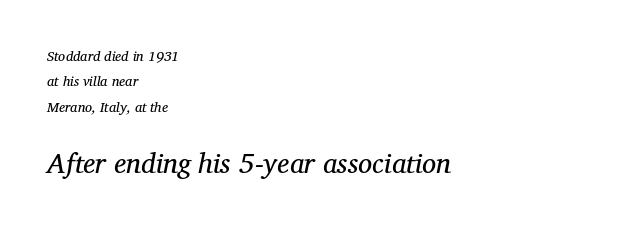
{"serif": "yes", "italic": "yes", "lean": "right", "slant_degrees": 12, "bold": "no", "weight": "regular", "width": "normal", "stroke_contrast": "medium", "x_height": "medium", "monospaced": "no", "underline": "no", "align": "left", "line_spacing_ratio": 1.81, "letter_spacing": "normal", "letter_spacing_em": 0.0, "larger_block": "second", "size_ratio": 2.0, "glyph_px": 28}
